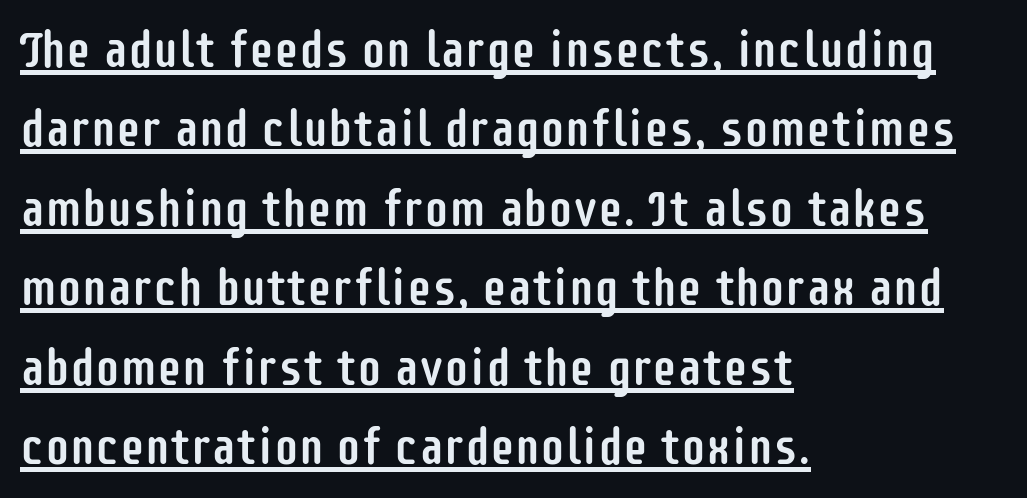
The image shows 50 px condensed sans-serif type, upright; set left-aligned, normal line spacing (1.59x), normal letter spacing, underlined; low stroke contrast and a large x-height.
